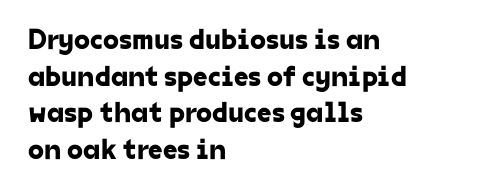
Q: Is the typeface a serif or a sans-serif typeface? A: Sans-serif.
Q: Is the text underlined? A: No.
Q: How is the paragraph aligned? A: Left-aligned.
Q: Is the spacing between letters normal or unusually wide? A: Normal.
Q: Is the spacing between lines tight, normal or loose? A: Normal.
Q: Width (condensed, normal, or wide)? A: Normal.
Q: Stroke contrast? A: Low.
Q: x-height? A: Medium.
Q: Monospaced? A: No.
